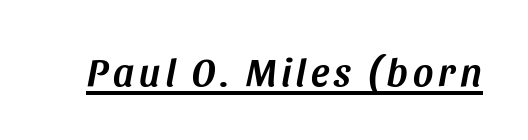
Q: Is the text italic (slanted)? A: Yes, it leans right by about 11 degrees.
Q: Is the text underlined? A: Yes.
Q: Width (condensed, normal, or wide)? A: Normal.
Q: Stroke contrast? A: Medium.
Q: x-height? A: Large.
Q: Monospaced? A: No.
